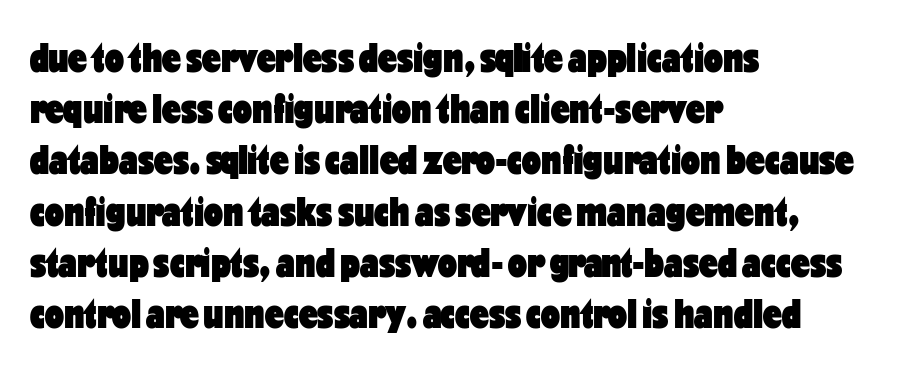
{"serif": "no", "italic": "no", "bold": "yes", "weight": "heavy", "width": "condensed", "stroke_contrast": "low", "x_height": "medium", "monospaced": "no", "underline": "no", "align": "left", "line_spacing_ratio": 1.22, "letter_spacing": "normal", "letter_spacing_em": 0.0, "glyph_px": 42}
